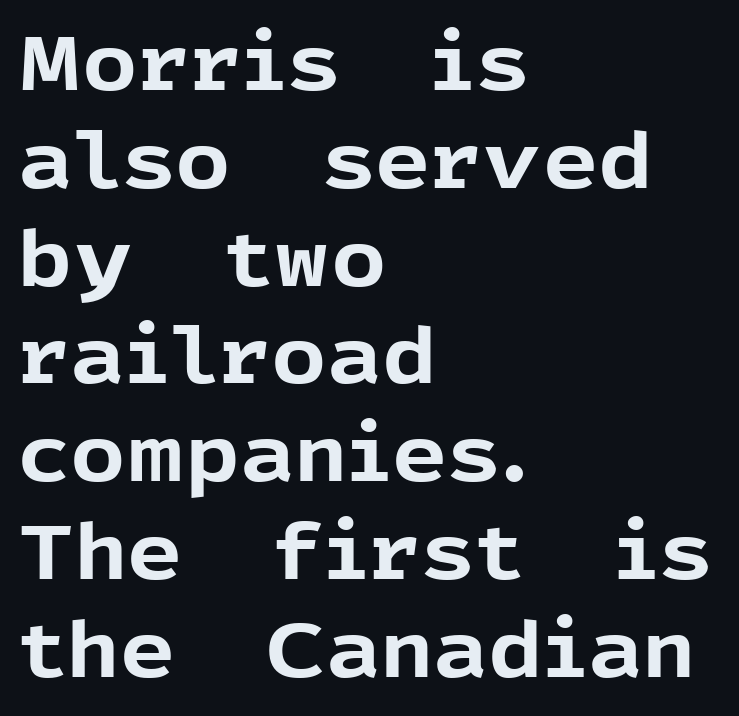
{"serif": "no", "italic": "no", "bold": "yes", "weight": "bold", "width": "normal", "x_height": "medium", "monospaced": "no", "underline": "no", "align": "left", "line_spacing": "normal", "line_spacing_ratio": 1.27, "letter_spacing": "normal", "letter_spacing_em": 0.0, "glyph_px": 77}
